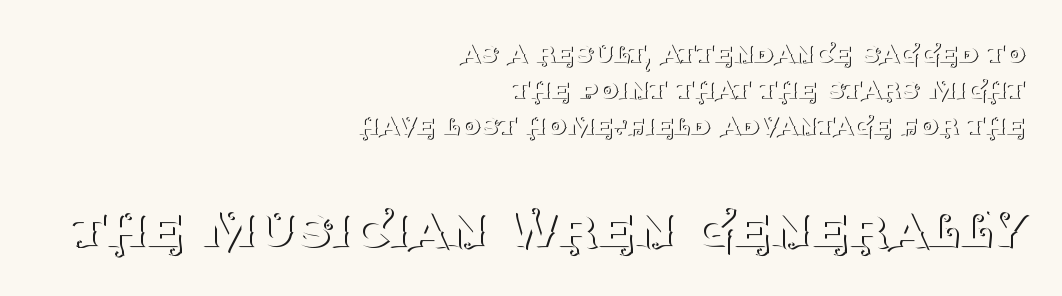
The image shows 63 px thin serif type, upright; set right-aligned, tight line spacing (1.13x), normal letter spacing, not underlined; the second (bottom) block is 1.97x larger; medium stroke contrast and a large x-height.
